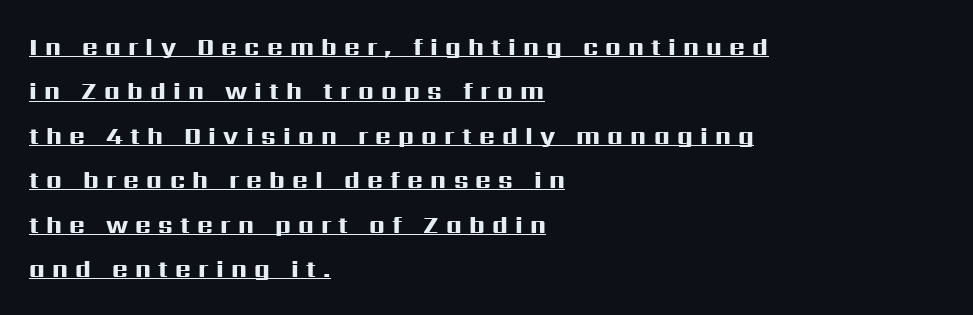
A classic flush-left, rag-right setting is used for this passage. Loose tracking; the words dissolve into strings of separated letters. The rendering uses the underline text-decoration. Upright lettering throughout.
